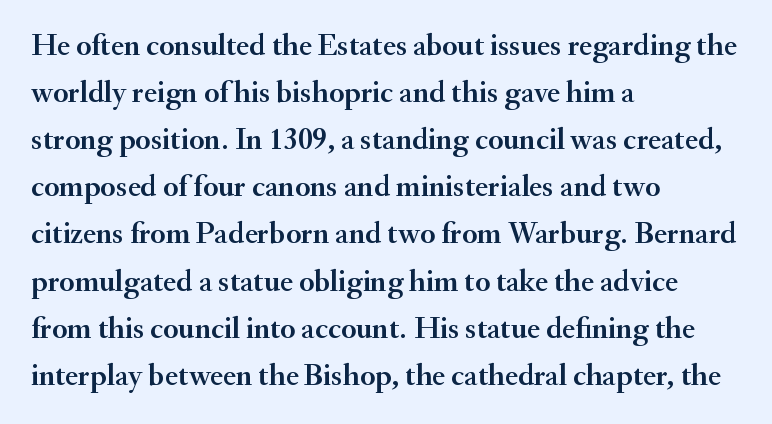
Q: Is the text italic (slanted)? A: No, it is upright.
Q: Is the typeface a serif or a sans-serif typeface? A: Serif.
Q: Is the text underlined? A: No.
Q: How is the paragraph aligned? A: Left-aligned.
Q: Is the spacing between letters normal or unusually wide? A: Normal.
Q: Is the spacing between lines tight, normal or loose? A: Normal.
Q: Width (condensed, normal, or wide)? A: Normal.
Q: Stroke contrast? A: Medium.
Q: x-height? A: Small.
Q: Monospaced? A: No.
